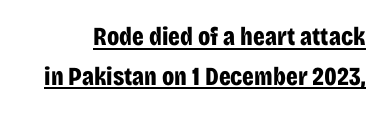
The passage shown has conventional tracking throughout. Every letter is thick-stroked: bold, no question. The string is rendered with underlining switched on. Style check: upright. Line spacing here is normal.
